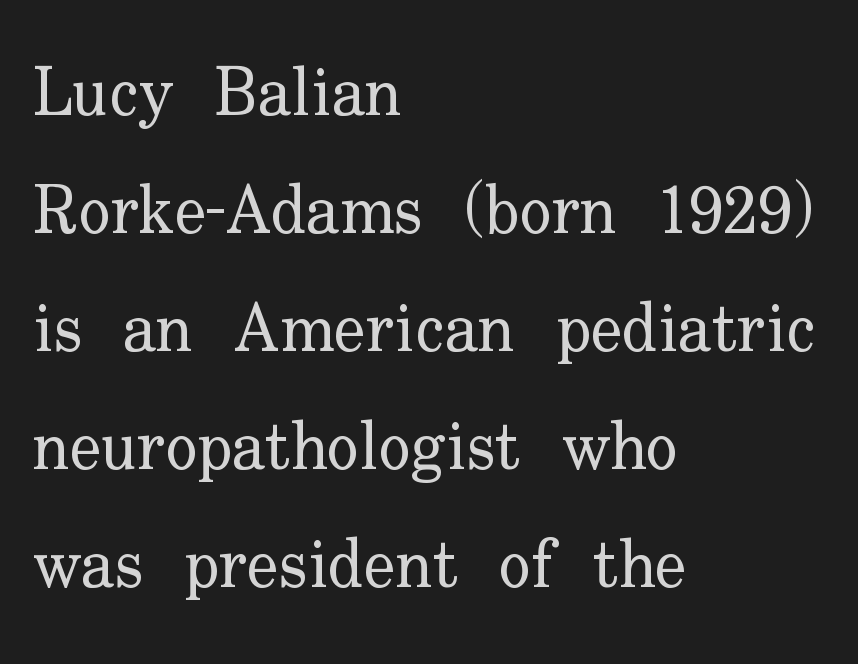
{"serif": "yes", "italic": "no", "bold": "no", "weight": "regular", "width": "normal", "stroke_contrast": "low", "x_height": "small", "monospaced": "no", "underline": "no", "align": "left", "line_spacing_ratio": 1.76, "letter_spacing": "normal", "letter_spacing_em": 0.0, "glyph_px": 67}
